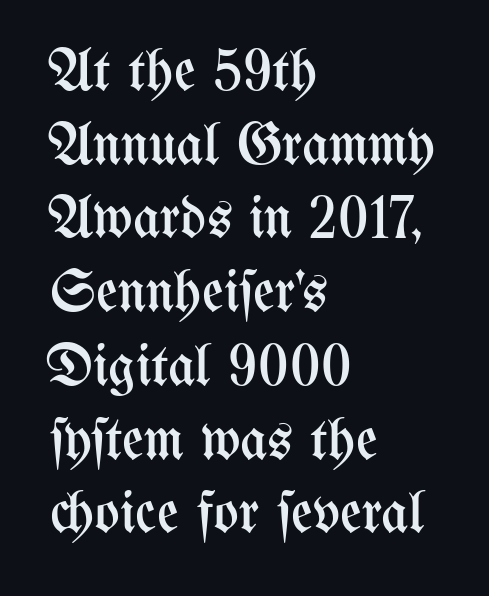
The image shows 59 px regular-weight, condensed type, upright; set left-aligned, normal line spacing (1.25x), normal letter spacing, not underlined; medium stroke contrast and a medium x-height.
